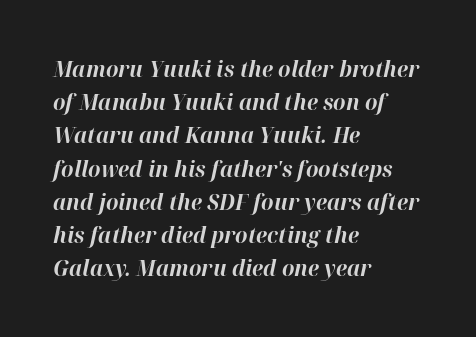
Q: Is the text bold? A: Yes.
Q: Is the text italic (slanted)? A: Yes, it leans right by about 12 degrees.
Q: Is the text underlined? A: No.
Q: How is the paragraph aligned? A: Left-aligned.
Q: Is the spacing between letters normal or unusually wide? A: Normal.
Q: Is the spacing between lines tight, normal or loose? A: Normal.
